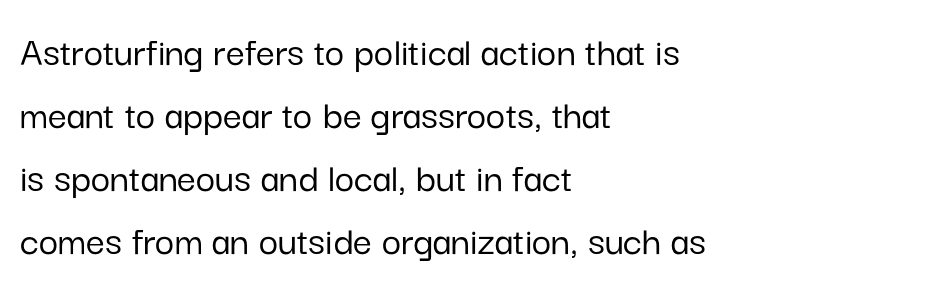
Q: Is the text italic (slanted)? A: No, it is upright.
Q: Is the typeface a serif or a sans-serif typeface? A: Sans-serif.
Q: Is the text underlined? A: No.
Q: How is the paragraph aligned? A: Left-aligned.
Q: Is the spacing between letters normal or unusually wide? A: Normal.
Q: Is the spacing between lines tight, normal or loose? A: Normal.
Q: Width (condensed, normal, or wide)? A: Normal.
Q: Stroke contrast? A: Low.
Q: x-height? A: Medium.
Q: Monospaced? A: No.
